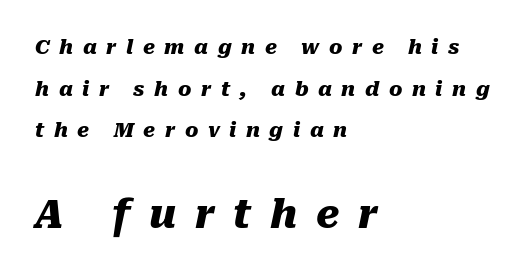
Q: Is the text bold? A: Yes.
Q: Is the text italic (slanted)? A: Yes, it leans right by about 10 degrees.
Q: Is the text underlined? A: No.
Q: How is the paragraph aligned? A: Left-aligned.
Q: Is the spacing between letters normal or unusually wide? A: Unusually wide.
Q: Is the spacing between lines tight, normal or loose? A: Loose.
Q: Which block of text is set in a larger size, the first (top) or the second (bottom)? A: The second (bottom) one.
Q: Width (condensed, normal, or wide)? A: Normal.
Q: Stroke contrast? A: Medium.
Q: x-height? A: Medium.
Q: Monospaced? A: No.
